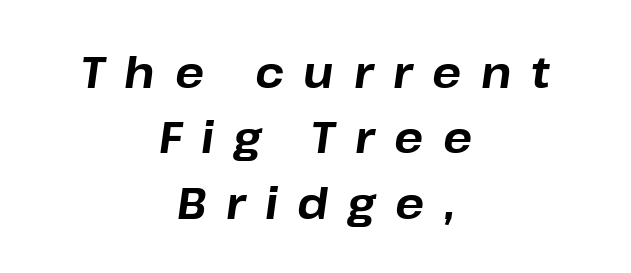
{"italic": "yes", "lean": "right", "slant_degrees": 8, "bold": "yes", "weight": "bold", "width": "normal", "stroke_contrast": "low", "x_height": "medium", "monospaced": "no", "underline": "no", "align": "center", "line_spacing": "normal", "line_spacing_ratio": 1.52, "letter_spacing": "wide", "letter_spacing_em": 0.46, "glyph_px": 43}
